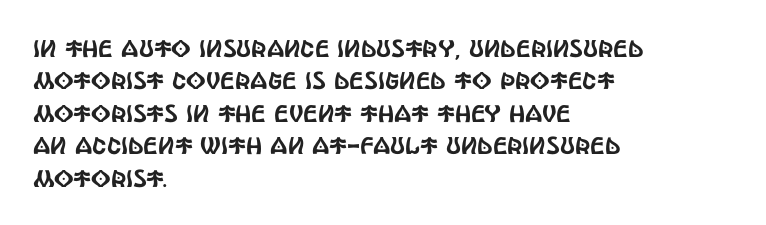
{"italic": "no", "underline": "no", "align": "left", "line_spacing": "normal", "line_spacing_ratio": 1.35, "letter_spacing": "normal", "letter_spacing_em": 0.0, "glyph_px": 24}
